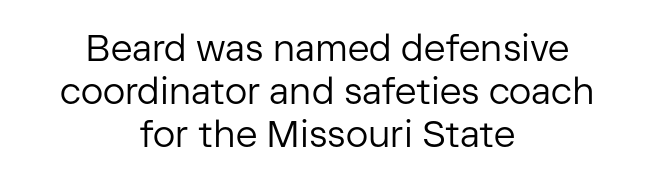
The image shows 37 px regular-weight sans-serif type, upright; set centered, line spacing 1.16x, normal letter spacing, not underlined; low stroke contrast and a medium x-height.
